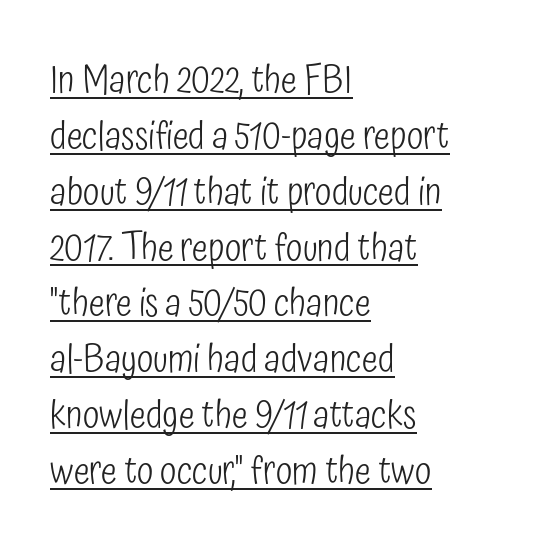
In CSS terms this would be text-align: left. Grotesque or geometric, the face here clearly has no serifs. Stroke thickness stays within the range of a standard reading face or lighter. Compared with typical paragraphs, the rows here are spaced about the same. Here the designer chose a conventional face with non-uniform glyph widths. Every character sits straight up, as roman type does.
